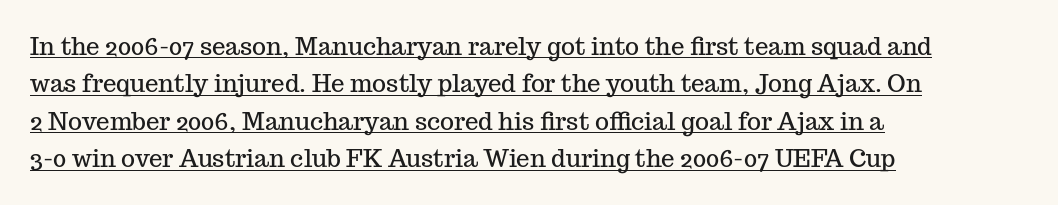
{"italic": "no", "underline": "yes", "align": "left", "line_spacing": "normal", "line_spacing_ratio": 1.56, "letter_spacing": "normal", "letter_spacing_em": 0.0, "glyph_px": 24}
